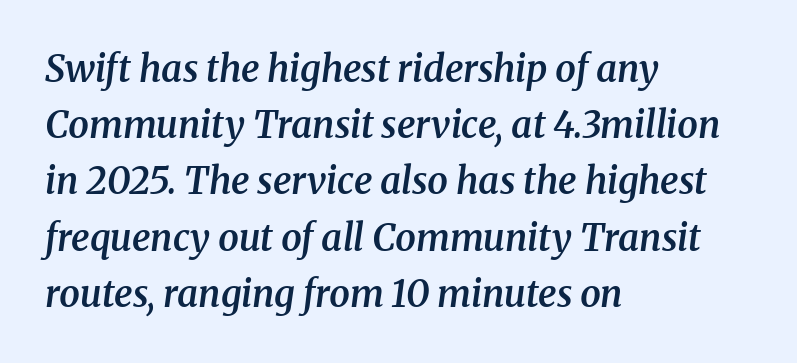
The face used here is proportionally spaced, like ordinary book or web type. Horizontal alignment here is leftward, the default for most running prose. Notice how the stems are inclined rather than vertical — that's the hallmark of italics. Heft: intermediate — a semibold.
